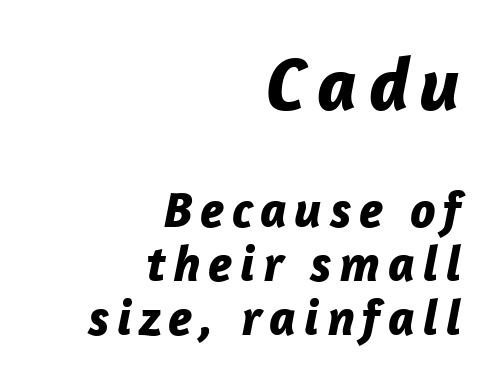
{"italic": "yes", "lean": "right", "slant_degrees": 12, "bold": "yes", "weight": "bold", "width": "normal", "stroke_contrast": "low", "x_height": "medium", "monospaced": "no", "underline": "no", "align": "right", "line_spacing": "tight", "line_spacing_ratio": 1.06, "larger_block": "first", "size_ratio": 1.49, "glyph_px": 76}
